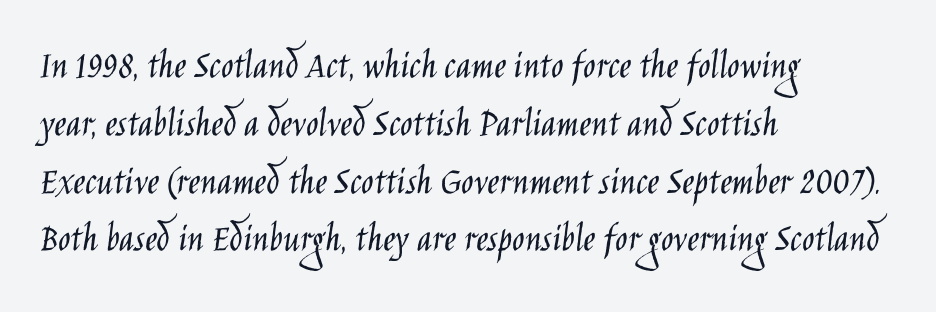
The image shows 41 px light, condensed sans-serif type; set left-aligned, normal line spacing (1.41x), normal letter spacing, not underlined; low stroke contrast and a large x-height.
